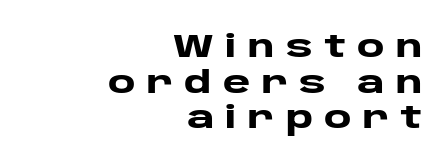
Q: Is the text bold? A: Yes.
Q: Is the text italic (slanted)? A: No, it is upright.
Q: Is the typeface a serif or a sans-serif typeface? A: Sans-serif.
Q: Is the text underlined? A: No.
Q: How is the paragraph aligned? A: Right-aligned.
Q: Is the spacing between letters normal or unusually wide? A: Unusually wide.
Q: Is the spacing between lines tight, normal or loose? A: Tight.
Q: Width (condensed, normal, or wide)? A: Wide.
Q: Stroke contrast? A: Low.
Q: x-height? A: Large.
Q: Monospaced? A: No.
